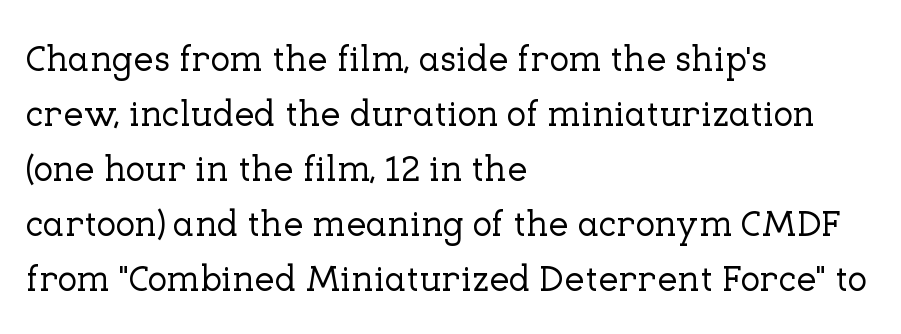
Posture: upright roman. Check the space under the baseline: it is left empty. Every row of glyphs begins at an identical x-position on the left. Each letter keeps its own natural width here, so spacing adapts to shape. Summary of vertical rhythm: regular, with standard interline spacing. Serifs: yes, visible at the terminals of the letterforms.
